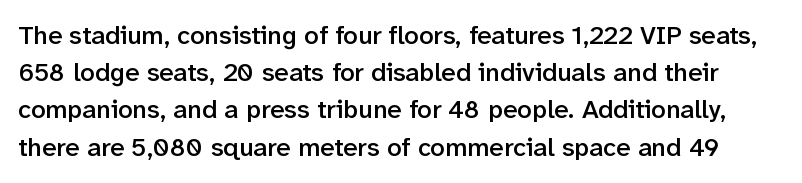
Evenly set lines give the paragraph a standard silhouette. Honestly, the letter spacing is just normal — you wouldn't notice it. A bit beefed up — I'd call it semibold rather than bold. You can tell it's not italic because the verticals are truly vertical. The specimen omits any rule beneath the text block's lines.
